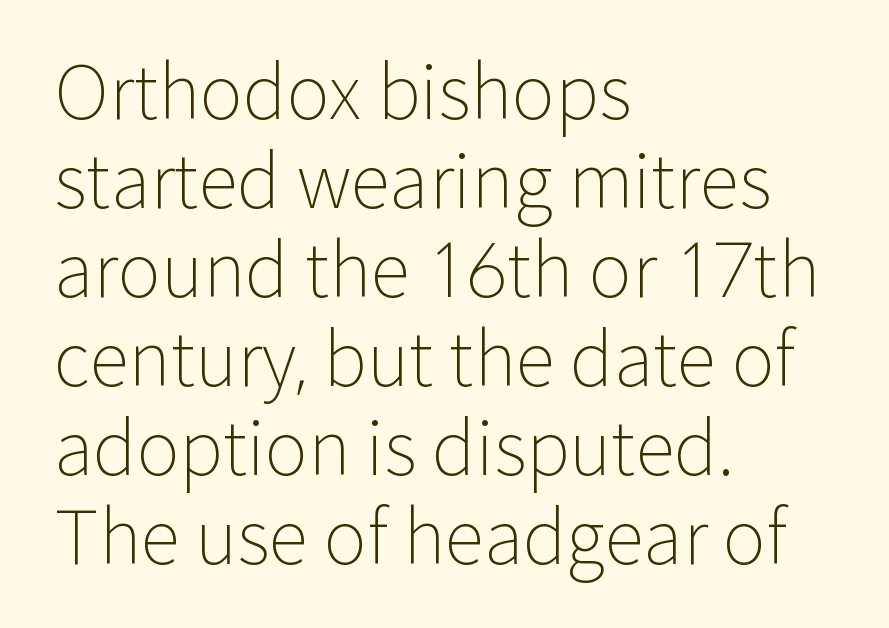
Caption: multi-line text, flush left, ragged right. Letters rest on an invisible, unmarked baseline. Spacing between characters is what you'd get straight out of the box. Weight class: somewhere from thin through regular.
